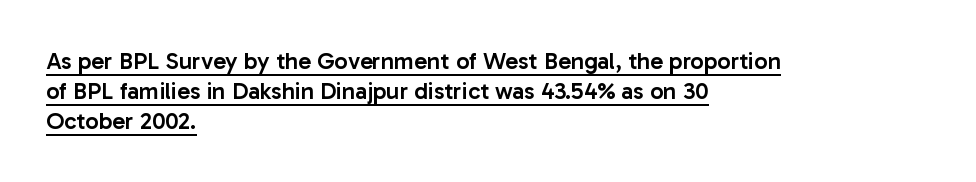
Vertical strokes here are truly vertical. Heft: intermediate — a semibold. Honestly, the underline is the first thing you notice here. Short note: letters normally spaced. Leftover space on each line is placed entirely after the last word.
